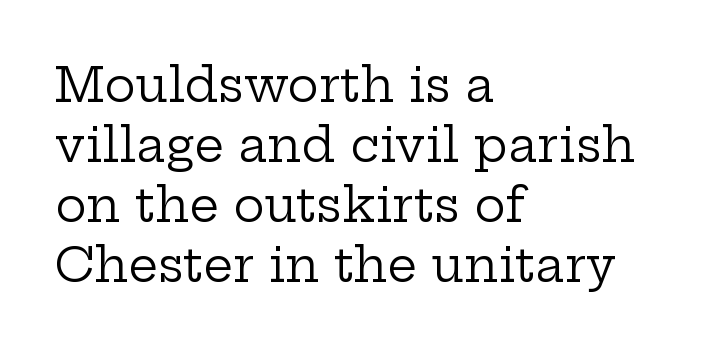
Q: Is the text bold? A: No.
Q: Is the text italic (slanted)? A: No, it is upright.
Q: Is the typeface a serif or a sans-serif typeface? A: Serif.
Q: Is the text underlined? A: No.
Q: How is the paragraph aligned? A: Left-aligned.
Q: Is the spacing between letters normal or unusually wide? A: Normal.
Q: Is the spacing between lines tight, normal or loose? A: Normal.
Q: Width (condensed, normal, or wide)? A: Wide.
Q: Stroke contrast? A: Low.
Q: x-height? A: Medium.
Q: Monospaced? A: No.
